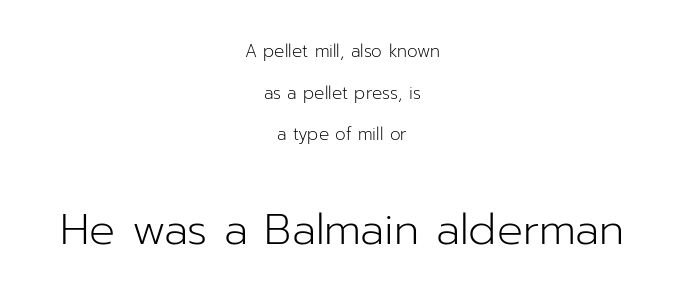
Q: Is the text bold? A: No.
Q: Is the text italic (slanted)? A: No, it is upright.
Q: Is the typeface a serif or a sans-serif typeface? A: Sans-serif.
Q: Is the text underlined? A: No.
Q: How is the paragraph aligned? A: Centered.
Q: Is the spacing between letters normal or unusually wide? A: Normal.
Q: Is the spacing between lines tight, normal or loose? A: Loose.
Q: Which block of text is set in a larger size, the first (top) or the second (bottom)? A: The second (bottom) one.
Q: Width (condensed, normal, or wide)? A: Normal.
Q: Stroke contrast? A: Low.
Q: x-height? A: Medium.
Q: Monospaced? A: No.
